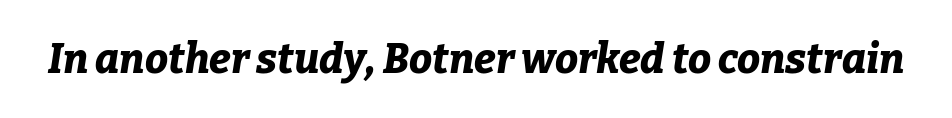
A clean baseline with only descenders dipping below it. Observe the lean: these are italic letterforms. Words appear dense and cohesive because spacing is normal. This sample has the flowing, uneven cadence of proportional lettering. How heavy is the stroke? Heavy — this is a bold.
